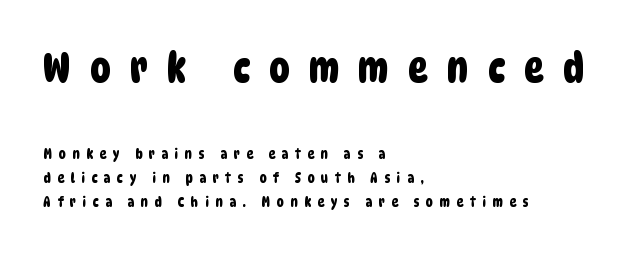
{"serif": "no", "width": "condensed", "stroke_contrast": "low", "x_height": "large", "monospaced": "no", "underline": "no", "align": "left", "line_spacing": "normal", "line_spacing_ratio": 1.7, "letter_spacing": "wide", "letter_spacing_em": 0.47, "larger_block": "first", "size_ratio": 2.93, "glyph_px": 41}
